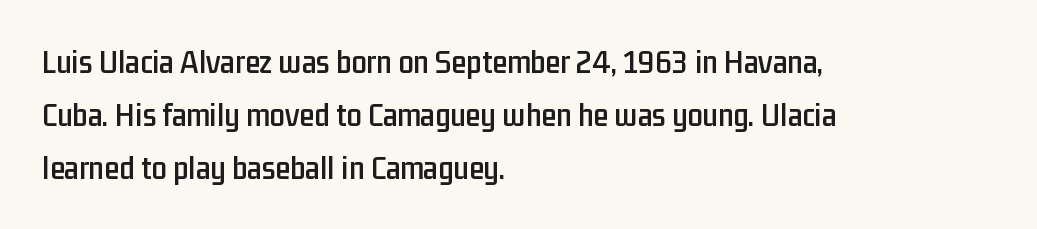
The image shows 34 px condensed sans-serif type, upright; set left-aligned, normal line spacing (1.56x), normal letter spacing, not underlined; low stroke contrast and a medium x-height.
